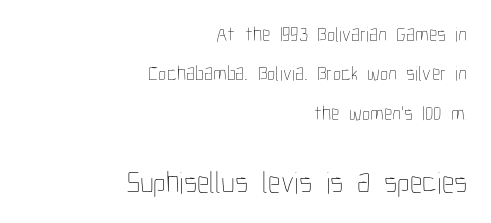
The image shows 31 px thin, condensed type, upright; set right-aligned, line spacing 1.87x, normal letter spacing, not underlined; the second (bottom) block is 1.48x larger; low stroke contrast and a medium x-height.
